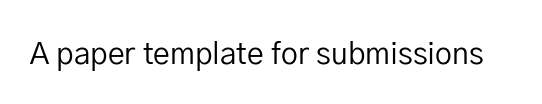
{"serif": "no", "italic": "no", "bold": "no", "weight": "regular", "width": "normal", "stroke_contrast": "low", "x_height": "medium", "monospaced": "no", "underline": "no", "letter_spacing": "normal", "letter_spacing_em": 0.0, "glyph_px": 30}
